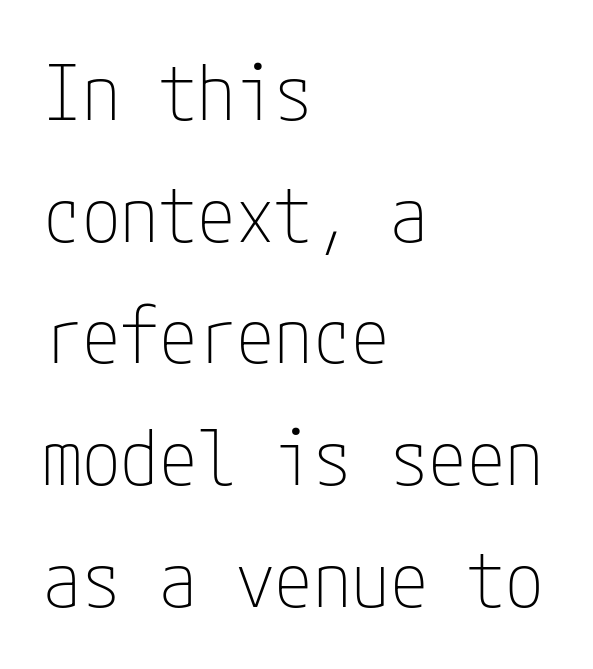
Unmarked baselines from the first word to the last. Observe the absence of serifs on each vertical stroke in this sample. Short note: letters normally spaced. Summary of vertical rhythm: regular, with standard interline spacing. Notice how the passage keeps a crisp vertical edge on the left only. Ascenders rise straight up at ninety degrees.
